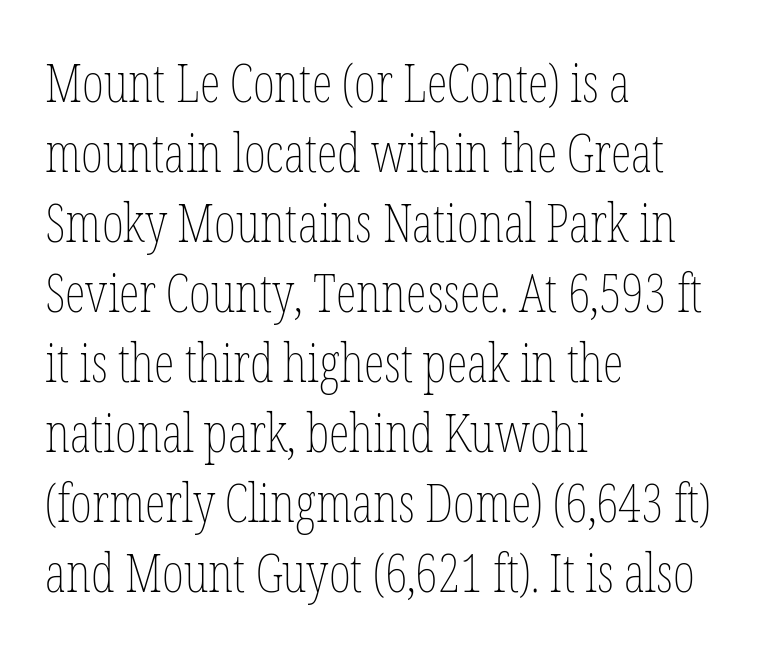
Observe the ordinary spacing: letters are neighbours, not strangers. Quick note: not italic, upright. This is not heavy type; no bold has been used. The letters advance in unequal steps, a hallmark of proportional type. Is the block centered? No — it sits flush against the left margin.
